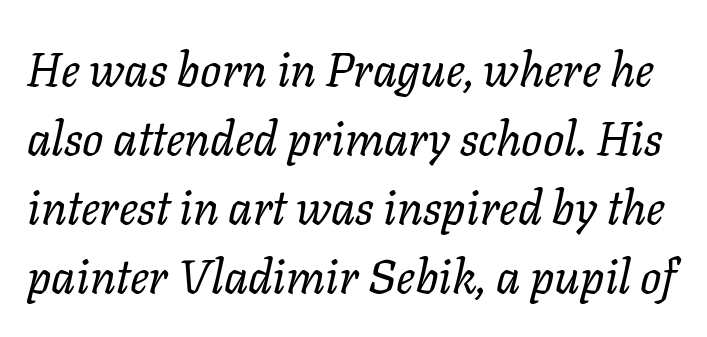
Q: Is the text bold? A: No.
Q: Is the text italic (slanted)? A: Yes, it leans right by about 11 degrees.
Q: Is the text underlined? A: No.
Q: Is the spacing between letters normal or unusually wide? A: Normal.
Q: Is the spacing between lines tight, normal or loose? A: Normal.
Q: Width (condensed, normal, or wide)? A: Normal.
Q: Stroke contrast? A: Low.
Q: x-height? A: Medium.
Q: Monospaced? A: No.
